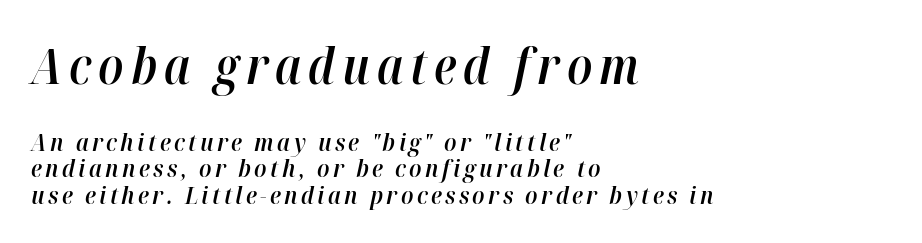
The image shows 49 px semibold type, italic (leaning right); set left-aligned, tight line spacing (1.11x), not underlined; the first (top) block is 2.04x larger; high stroke contrast and a medium x-height.
